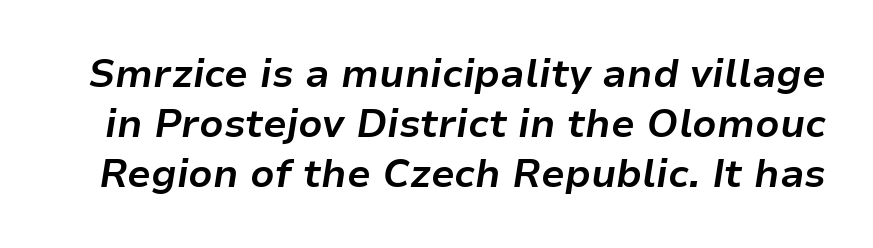
{"italic": "yes", "lean": "right", "slant_degrees": 9, "bold": "yes", "weight": "bold", "width": "normal", "stroke_contrast": "low", "x_height": "medium", "monospaced": "no", "underline": "no", "line_spacing": "normal", "line_spacing_ratio": 1.28, "letter_spacing": "normal", "letter_spacing_em": 0.0, "glyph_px": 39}
